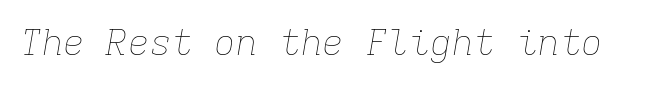
The image shows 36 px thin type, italic (leaning right), monospaced; set normal letter spacing, not underlined; low stroke contrast and a medium x-height.
